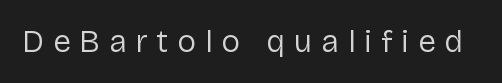
This sample uses expanded letter spacing, leaving extra air between glyphs. Characters remain perfectly vertical along every line. Is this a fixed-width face? No — the glyphs have proportional, varying widths. Caption: face not bold, strokes unweighted. Glance below the letters and you will spot only blank space.
